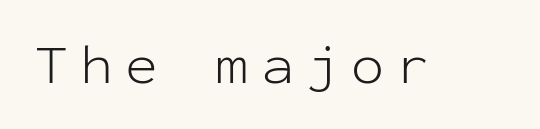
The image shows 55 px light sans-serif type, upright, monospaced; set unusually wide letter spacing (+0.22 em), not underlined; low stroke contrast and a medium x-height.
